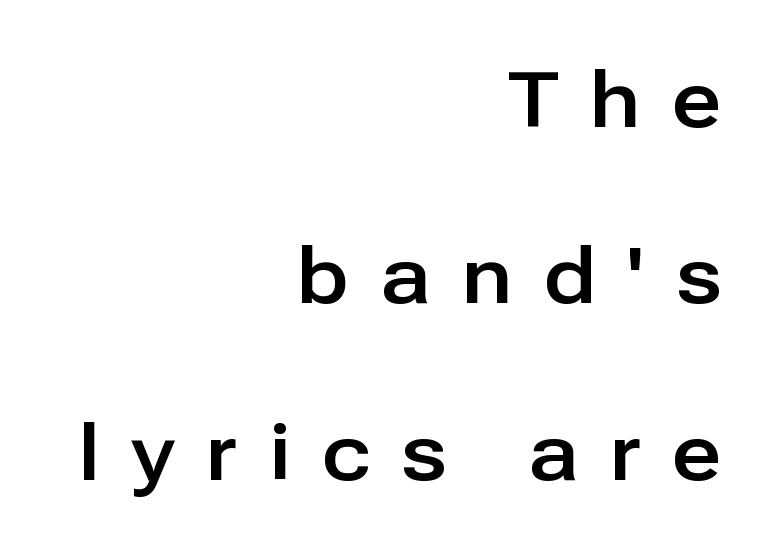
The image shows 77 px sans-serif type, upright; set right-aligned, loose line spacing (2.29x), unusually wide letter spacing (+0.41 em), not underlined; low stroke contrast and a medium x-height.
